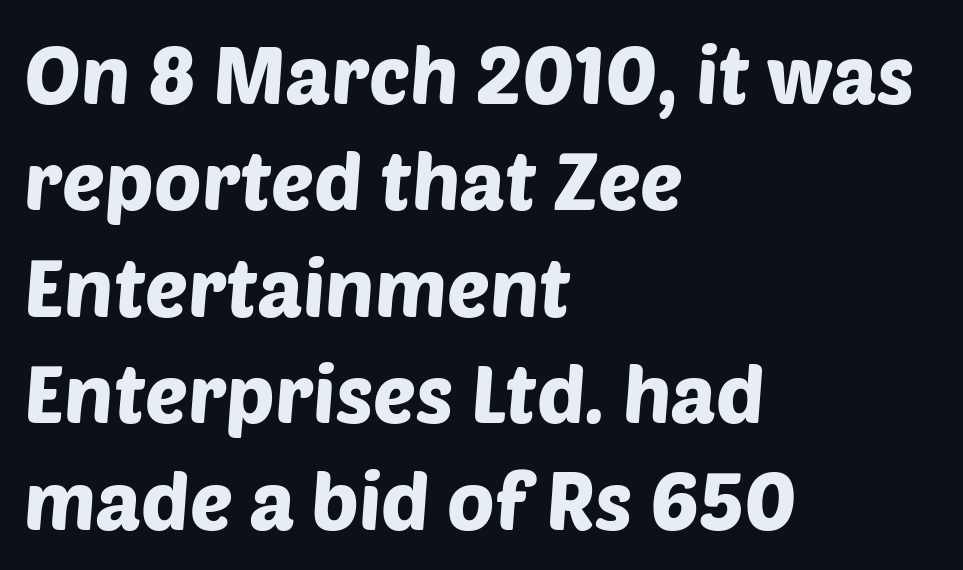
{"serif": "no", "width": "normal", "stroke_contrast": "low", "x_height": "large", "monospaced": "no", "underline": "no", "align": "left", "line_spacing": "normal", "line_spacing_ratio": 1.33, "letter_spacing": "normal", "letter_spacing_em": 0.0, "glyph_px": 80}
